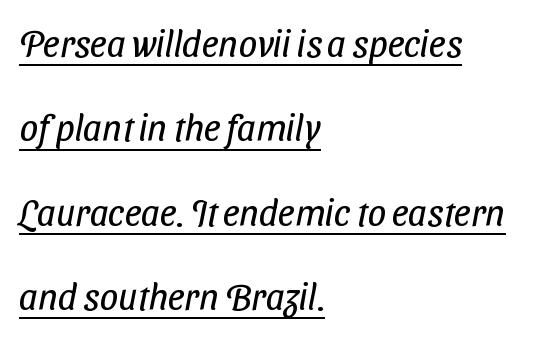
Serifs: no, the terminals of the letterforms are clean. This rendering features underlined lettering. The paragraph shown leans on its left margin. Honestly, the letter spacing is just normal — you wouldn't notice it. This sample has the flowing, uneven cadence of proportional lettering. The designer dialed line spacing up above the default.
